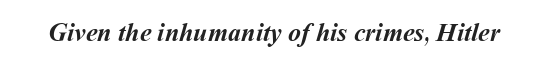
Set as a true bold cut, around the 700 mark. No word sits above an underline. Nothing unusual about the tracking: characters are spaced as the font intends.
